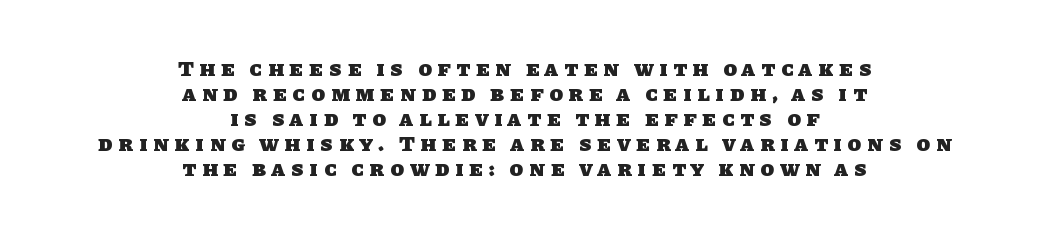
{"bold": "yes", "underline": "no", "align": "center", "line_spacing": "tight", "line_spacing_ratio": 1.14, "letter_spacing": "wide", "letter_spacing_em": 0.28, "glyph_px": 22}
